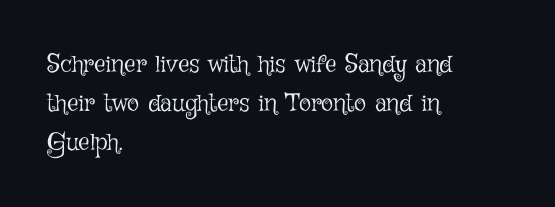
{"italic": "no", "bold": "no", "underline": "no", "align": "left", "line_spacing": "normal", "line_spacing_ratio": 1.56, "letter_spacing": "normal", "letter_spacing_em": 0.0, "glyph_px": 25}
